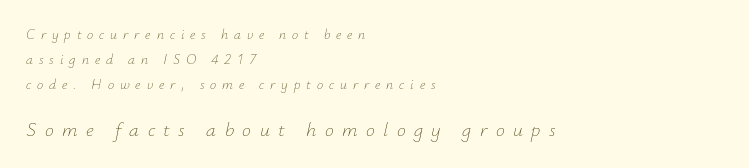
The image shows 20 px text type, italic (leaning right); set left-aligned, line spacing 1.78x, unusually wide letter spacing (+0.42 em), not underlined; the second (bottom) block is 1.43x larger.
